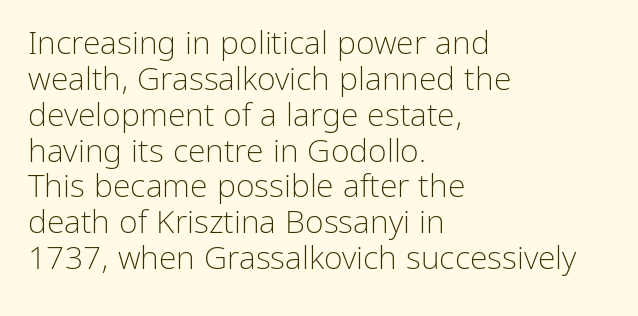
This rendering uses left alignment, leaving the right contour irregular. You could not count columns in this text — the font is proportionally spaced. The letterforms sit shoulder to shoulder at normal distance. When letters stand straight like this, we call the style roman or upright. Quick note: interline space is minimal.
